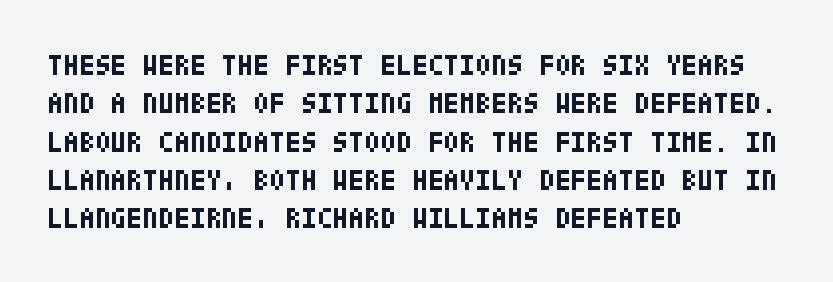
The image shows 29 px bold, condensed sans-serif type, upright; set left-aligned, normal line spacing (1.32x), normal letter spacing, not underlined; low stroke contrast and a large x-height.
